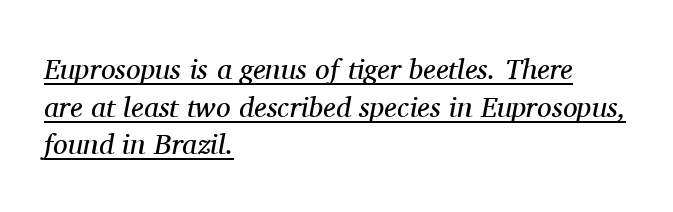
In terms of letterform style, serifs are clearly present. Whoever set this chose a conventional vertical rhythm. Visually the block forms a straight wall on the left and a jagged coastline on the right. The letters sit at their default tracking, neither squeezed nor spread.
